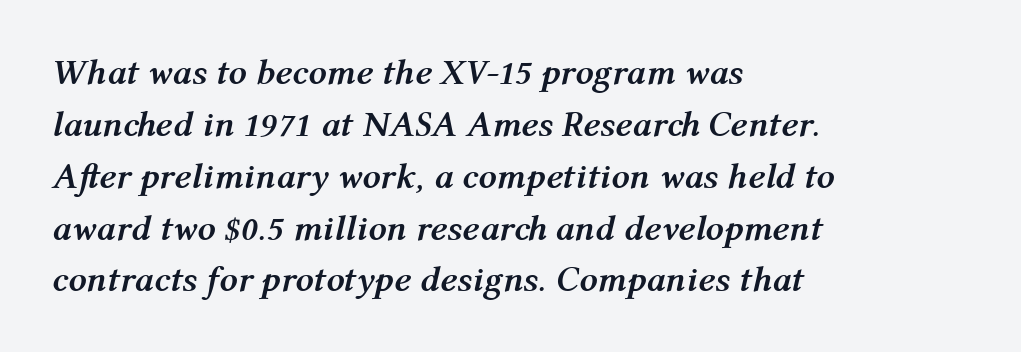
The image shows 36 px semibold type, italic (leaning right); set left-aligned, normal line spacing (1.44x), normal letter spacing, not underlined; medium stroke contrast and a medium x-height.
